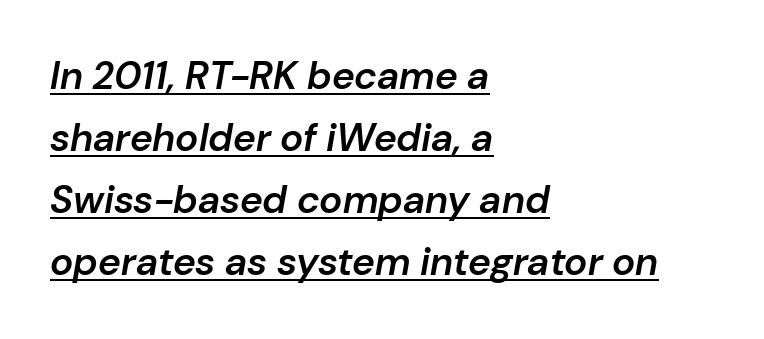
The ragged edge is on the right, which tells us the setting is flush left. The passage shown stacks its lines at a standard gap. Quick note: underline on. As a designer I'd log this as weight 600, semibold.
